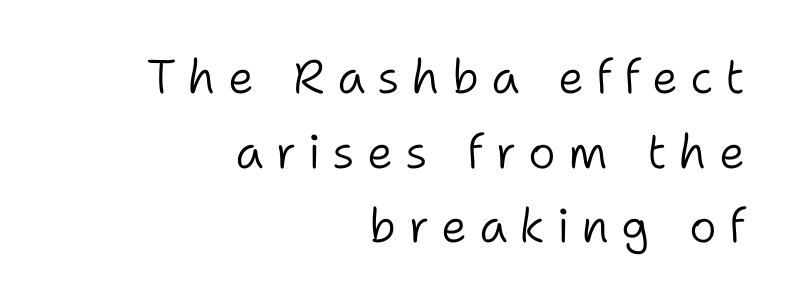
Proportional: the letters do not fall into vertical columns. Bare-footed words on every line. If you drew a ruler down the right edge, every line would touch it. This sample uses an upright cut, with every glyph sitting square on the baseline.
